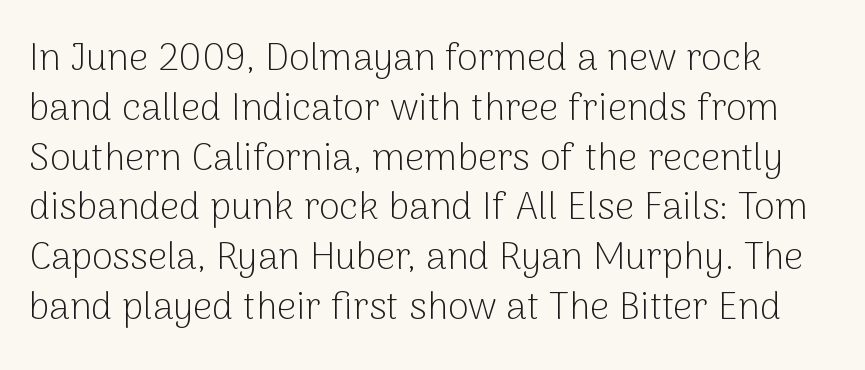
Type style note: lacks serifs. Varying glyph widths throughout — classic text-font behaviour. The weight would be labelled regular, book, light, or lighter still. Vertical strokes here are truly vertical.
